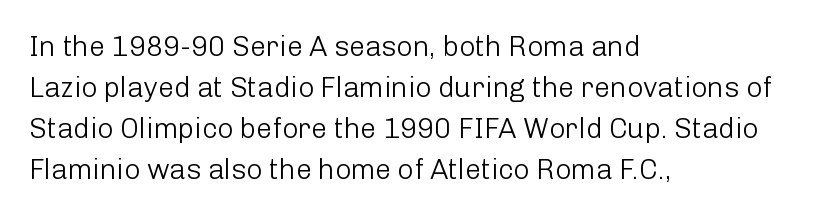
{"serif": "no", "italic": "no", "bold": "no", "weight": "light", "width": "normal", "stroke_contrast": "low", "x_height": "medium", "monospaced": "no", "underline": "no", "align": "left", "line_spacing": "normal", "line_spacing_ratio": 1.46, "letter_spacing": "normal", "letter_spacing_em": 0.0, "glyph_px": 28}
